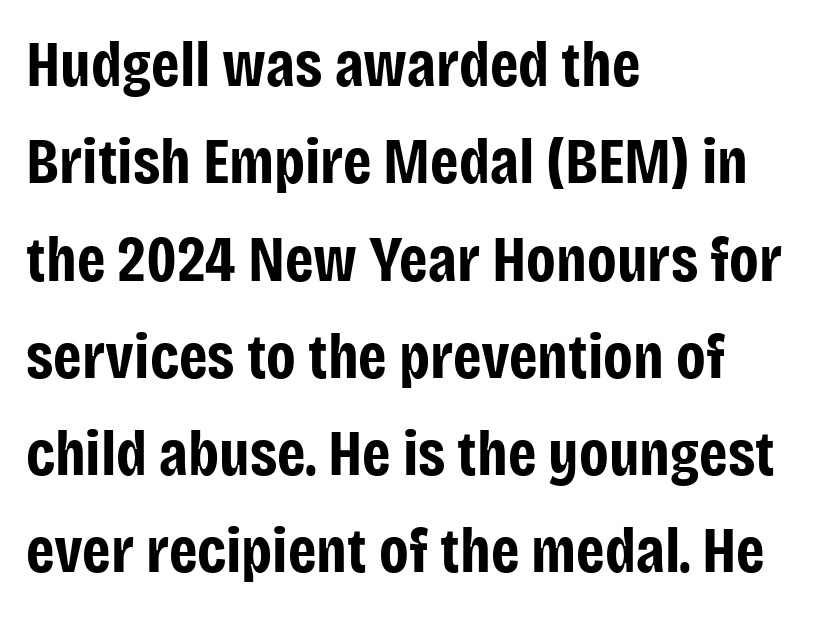
{"serif": "no", "italic": "no", "bold": "yes", "weight": "bold", "width": "condensed", "stroke_contrast": "low", "x_height": "large", "monospaced": "no", "underline": "no", "align": "left", "line_spacing": "normal", "line_spacing_ratio": 1.52, "letter_spacing": "normal", "letter_spacing_em": 0.0, "glyph_px": 64}
